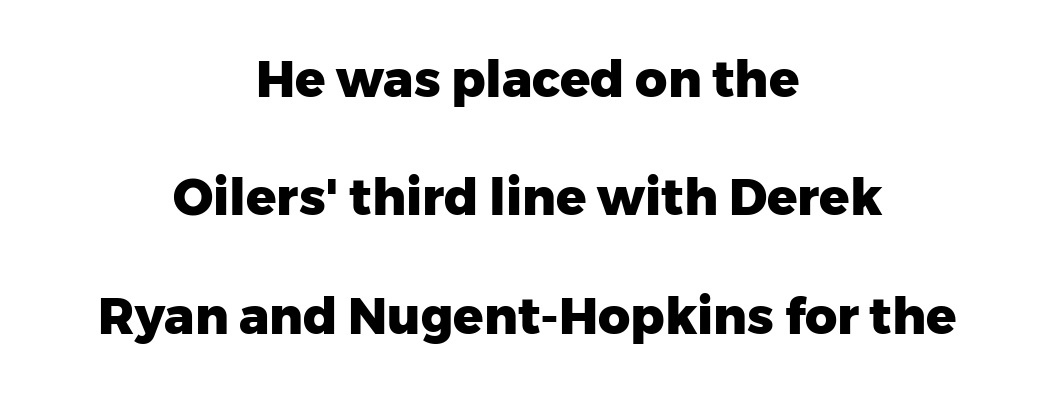
The image shows 50 px heavy sans-serif type, upright; set centered, loose line spacing (2.37x), normal letter spacing, not underlined; low stroke contrast and a medium x-height.
